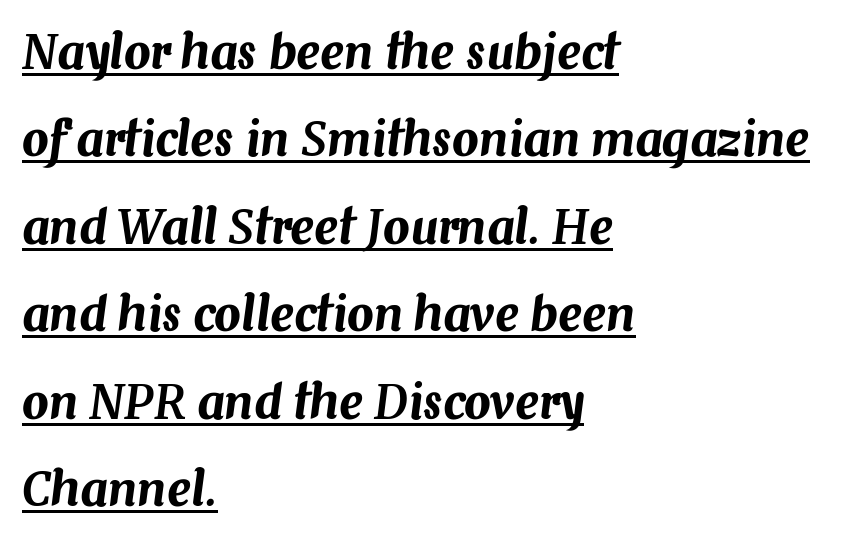
Q: Is the text italic (slanted)? A: Yes, it leans right by about 7 degrees.
Q: Is the text underlined? A: Yes.
Q: How is the paragraph aligned? A: Left-aligned.
Q: Is the spacing between letters normal or unusually wide? A: Normal.
Q: Width (condensed, normal, or wide)? A: Normal.
Q: Stroke contrast? A: Medium.
Q: x-height? A: Medium.
Q: Monospaced? A: No.
